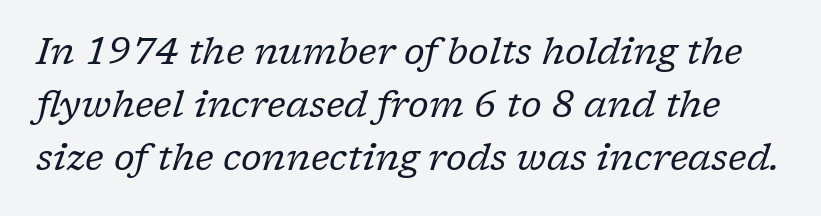
Q: Is the text bold? A: No.
Q: Is the text italic (slanted)? A: Yes, it leans right by about 17 degrees.
Q: Is the typeface a serif or a sans-serif typeface? A: Serif.
Q: Is the text underlined? A: No.
Q: Is the spacing between letters normal or unusually wide? A: Normal.
Q: Is the spacing between lines tight, normal or loose? A: Normal.
Q: Width (condensed, normal, or wide)? A: Normal.
Q: Stroke contrast? A: Low.
Q: x-height? A: Medium.
Q: Monospaced? A: No.
